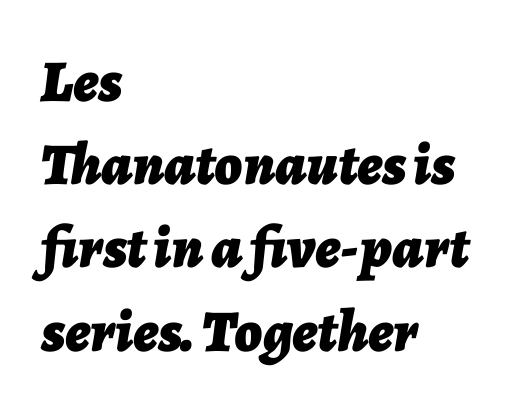
Underline: absent. These lines carry a lot of weight — the face is fully bold. Whoever set this chose a conventional vertical rhythm. The rendering applies a slant to the glyphs. Character widths vary here, with narrow letters taking less room than wide ones.
